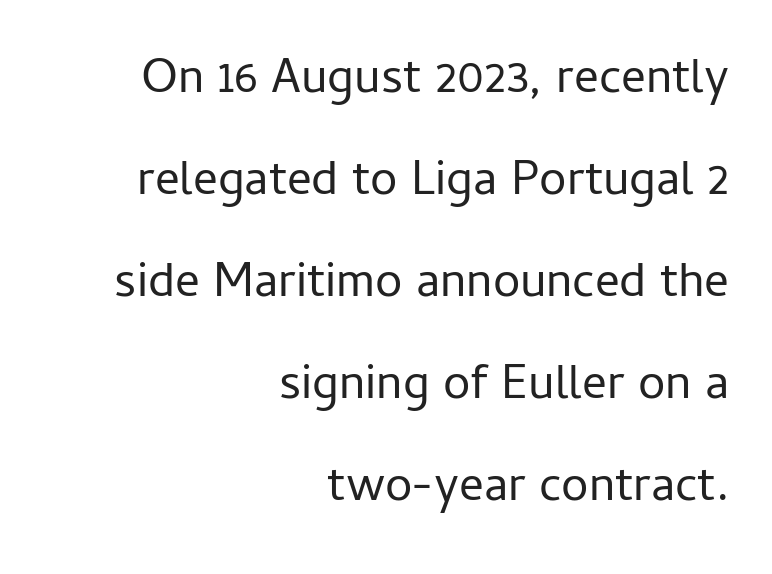
Q: Is the text bold? A: No.
Q: Is the text italic (slanted)? A: No, it is upright.
Q: Is the typeface a serif or a sans-serif typeface? A: Sans-serif.
Q: Is the text underlined? A: No.
Q: How is the paragraph aligned? A: Right-aligned.
Q: Is the spacing between letters normal or unusually wide? A: Normal.
Q: Is the spacing between lines tight, normal or loose? A: Loose.
Q: Width (condensed, normal, or wide)? A: Normal.
Q: Stroke contrast? A: Low.
Q: x-height? A: Medium.
Q: Monospaced? A: No.
